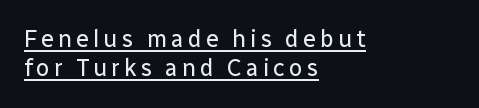
The image shows 24 px text type, upright; set left-aligned, line spacing 1.22x, underlined.
